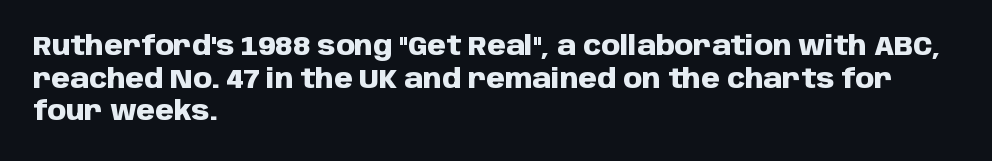
Q: Is the text bold? A: Yes.
Q: Is the text italic (slanted)? A: No, it is upright.
Q: Is the text underlined? A: No.
Q: How is the paragraph aligned? A: Left-aligned.
Q: Is the spacing between letters normal or unusually wide? A: Normal.
